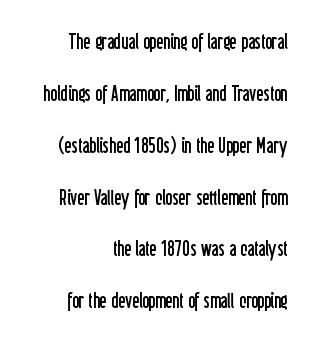
{"italic": "no", "bold": "no", "underline": "no", "align": "right", "line_spacing": "loose", "line_spacing_ratio": 2.47, "letter_spacing": "normal", "letter_spacing_em": 0.0, "glyph_px": 21}
